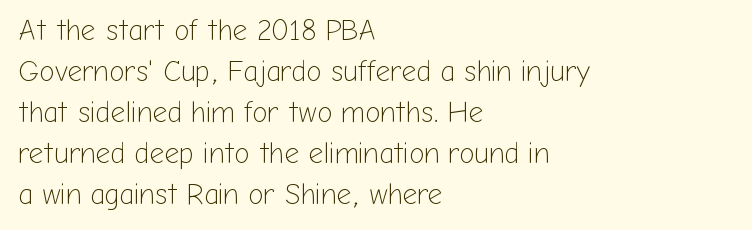
The image shows 29 px light sans-serif type, upright; set left-aligned, normal line spacing (1.41x), normal letter spacing, not underlined; low stroke contrast and a medium x-height.
